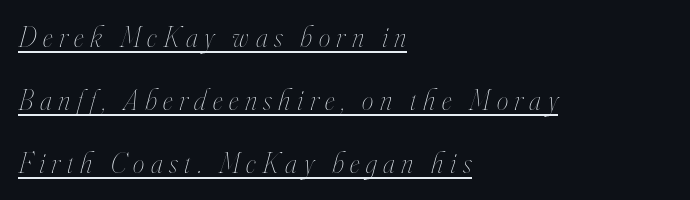
The face used here is proportionally spaced, like ordinary book or web type. Glyph-to-glyph distance is far greater than everyday printed text. Baseline-to-baseline distance is far greater than the letter height. Vertical stems look standard width or narrower in stroke. Teacher's note: observe the even left margin — that is flush-left alignment.
